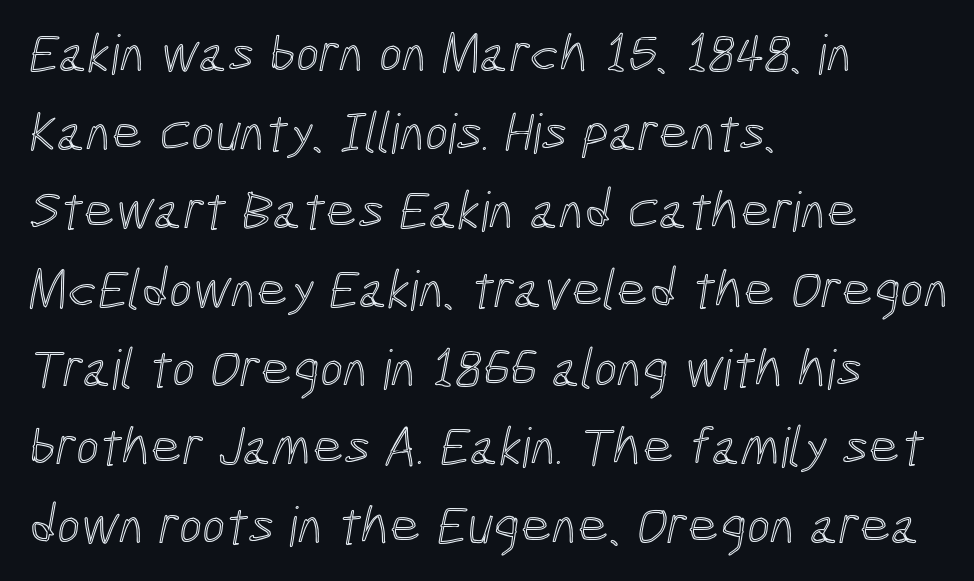
Q: Is the text underlined? A: No.
Q: How is the paragraph aligned? A: Left-aligned.
Q: Is the spacing between letters normal or unusually wide? A: Normal.
Q: Is the spacing between lines tight, normal or loose? A: Normal.
Q: Width (condensed, normal, or wide)? A: Condensed.
Q: x-height? A: Medium.
Q: Monospaced? A: No.
